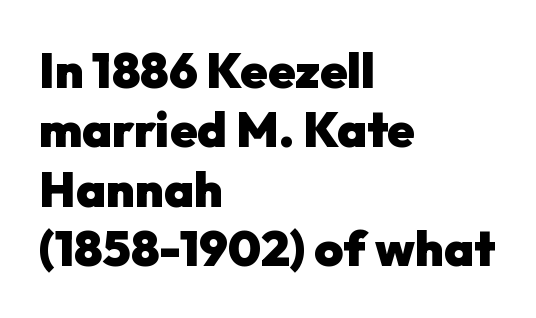
The zone under the glyphs is completely vacant. Grotesque or geometric, the face here clearly has no serifs. Leftover space on each line is placed entirely after the last word. Do the letters lean? They stand straight. Typographic density is high because the face is bold. Default kerning and tracking; the words read as compact shapes.
